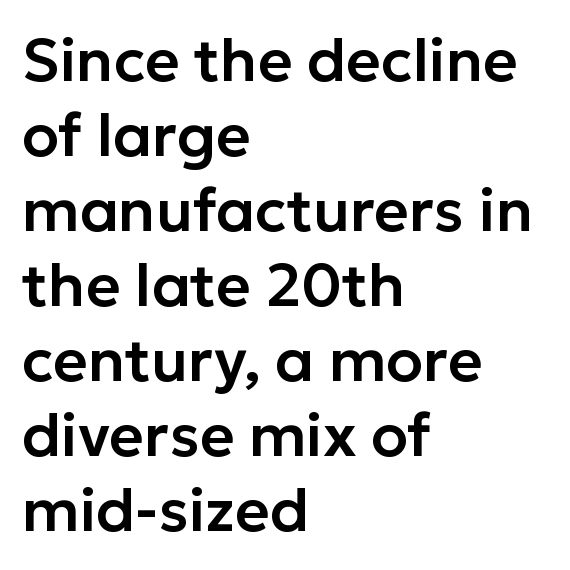
Q: Is the text italic (slanted)? A: No, it is upright.
Q: Is the typeface a serif or a sans-serif typeface? A: Sans-serif.
Q: Is the text underlined? A: No.
Q: How is the paragraph aligned? A: Left-aligned.
Q: Is the spacing between letters normal or unusually wide? A: Normal.
Q: Is the spacing between lines tight, normal or loose? A: Normal.
Q: Width (condensed, normal, or wide)? A: Normal.
Q: Stroke contrast? A: Low.
Q: x-height? A: Medium.
Q: Monospaced? A: No.
